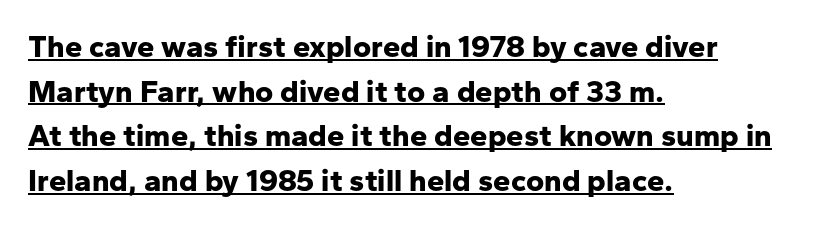
The image shows 31 px bold sans-serif type, upright; set left-aligned, normal line spacing (1.44x), normal letter spacing, underlined; low stroke contrast and a medium x-height.
